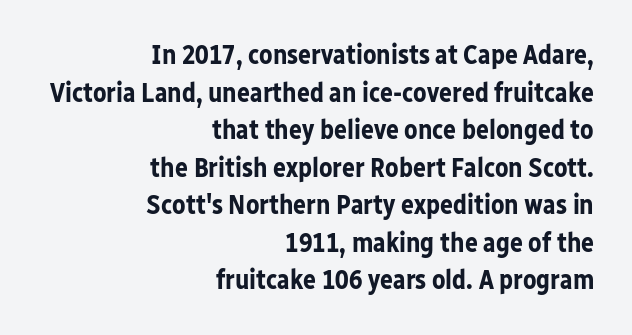
Characters follow at the spacing the type designer built in. Every letter is thick-stroked: bold, no question. Horizontal alignment here is rightward, an uncommon choice for prose. Bare-footed words on every line. The rendering uses a moderate line-height, typical for paragraphs. Every character sits straight up, as roman type does.
